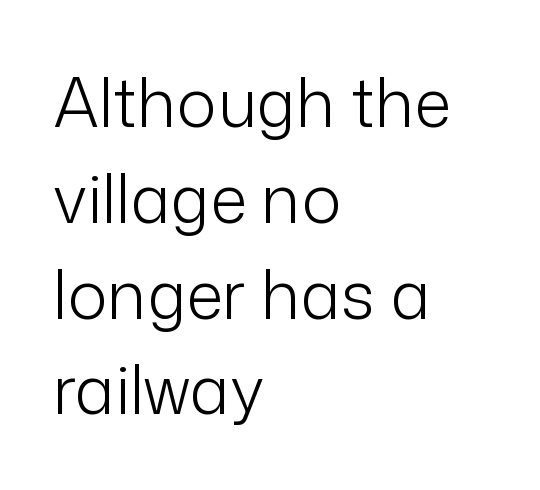
The image shows 67 px light sans-serif type, upright; set left-aligned, normal line spacing (1.43x), normal letter spacing, not underlined; low stroke contrast and a medium x-height.
